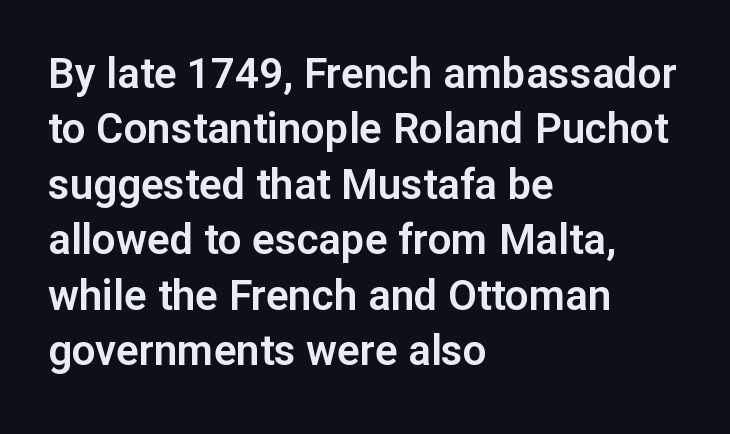
The image shows 42 px sans-serif type, upright; set left-aligned, normal line spacing (1.32x), normal letter spacing, not underlined; low stroke contrast and a medium x-height.
